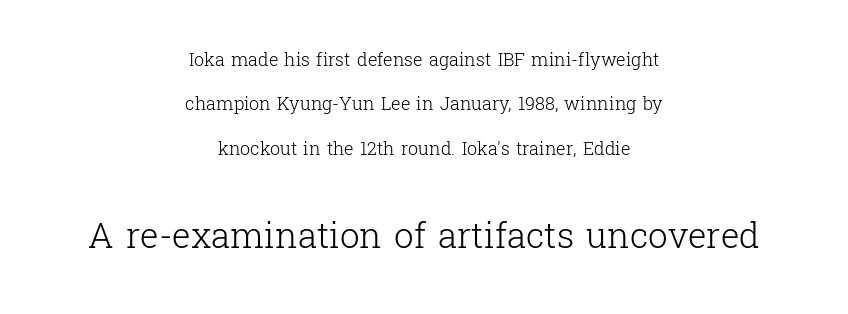
Bigger letters appear in the bottom chunk; the top chunk is reduced. Successive baselines arrive slowly, with a big drop between each. This rendering uses center alignment, leaving both contours irregular but symmetric. The face used here is rendered with its standard letterfit. Letters have the restrained weight of plain body copy at most. This is serif lettering, the kind often seen in printed books.
